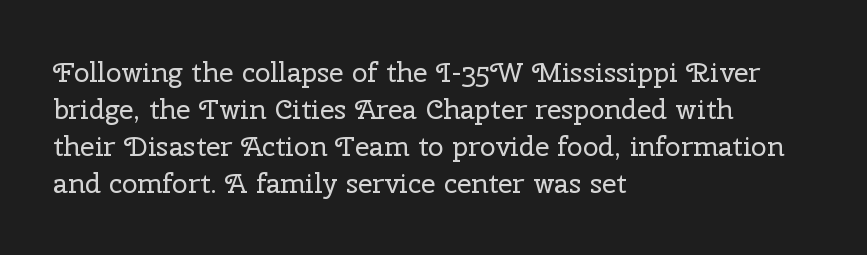
Q: Is the text bold? A: No.
Q: Is the text italic (slanted)? A: No, it is upright.
Q: Is the typeface a serif or a sans-serif typeface? A: Serif.
Q: Is the text underlined? A: No.
Q: How is the paragraph aligned? A: Left-aligned.
Q: Is the spacing between letters normal or unusually wide? A: Normal.
Q: Is the spacing between lines tight, normal or loose? A: Normal.
Q: Width (condensed, normal, or wide)? A: Normal.
Q: Stroke contrast? A: Low.
Q: x-height? A: Medium.
Q: Monospaced? A: No.
